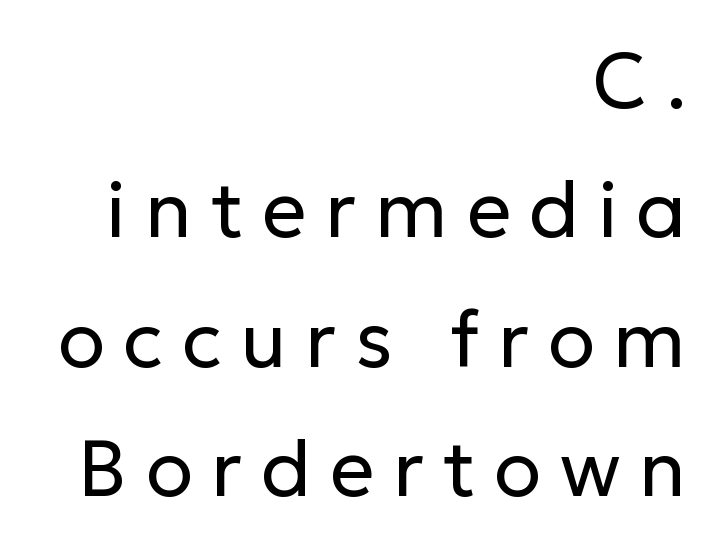
{"serif": "no", "italic": "no", "bold": "no", "weight": "regular", "width": "normal", "stroke_contrast": "low", "x_height": "medium", "monospaced": "no", "underline": "no", "align": "right", "line_spacing": "normal", "line_spacing_ratio": 1.66, "letter_spacing": "wide", "letter_spacing_em": 0.24, "glyph_px": 78}
